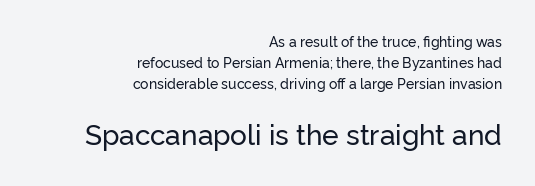
{"serif": "no", "italic": "no", "width": "normal", "stroke_contrast": "low", "x_height": "medium", "monospaced": "no", "underline": "no", "align": "right", "line_spacing": "normal", "line_spacing_ratio": 1.5, "letter_spacing": "normal", "letter_spacing_em": 0.0, "larger_block": "second", "size_ratio": 2.0, "glyph_px": 28}
